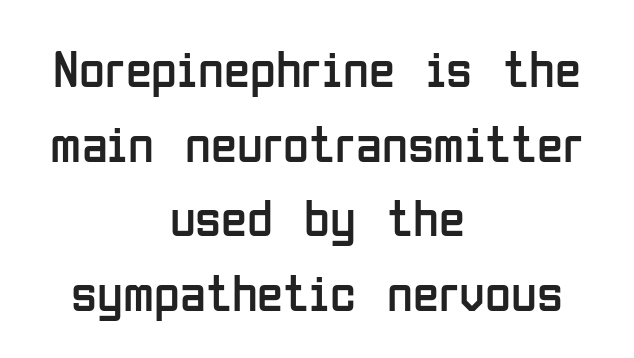
Students, observe: this is what conventionally led text looks like. These glyphs show unthickened strokes, regular width or finer. Has an underline been added? It has not. Designer's note — italics off, roman on.
